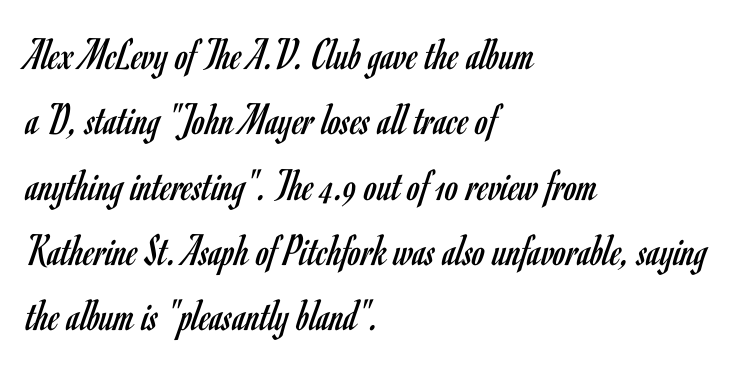
Stems and bowls with no extra thickness — not bold. The face used here is a sans, in the tradition of grotesques and geometrics. The type is set solid horizontally, with unmodified tracking. Regular leading.
